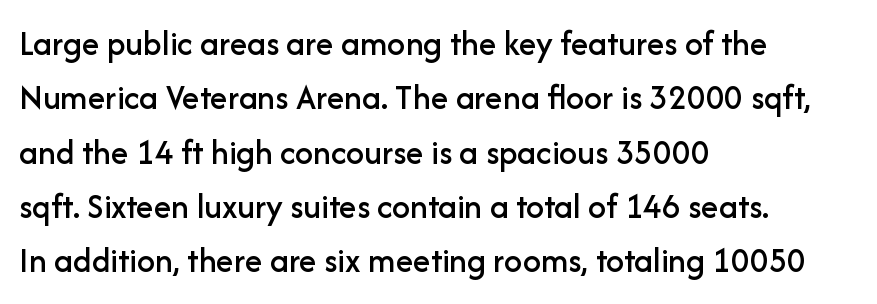
The image shows 36 px sans-serif type, upright; set left-aligned, normal line spacing (1.51x), normal letter spacing, not underlined; low stroke contrast and a medium x-height.
